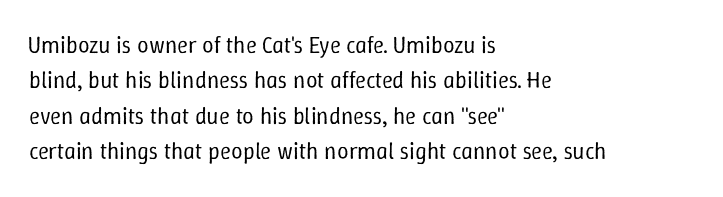
{"italic": "no", "bold": "no", "underline": "no", "align": "left", "line_spacing": "normal", "line_spacing_ratio": 1.54, "letter_spacing": "normal", "letter_spacing_em": 0.0, "glyph_px": 23}
